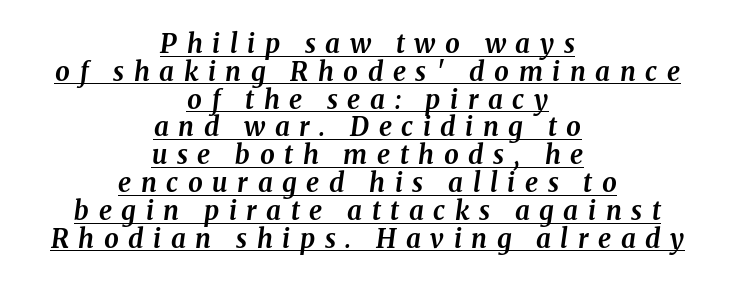
Q: Is the text bold? A: Yes.
Q: Is the text italic (slanted)? A: Yes, it leans right by about 8 degrees.
Q: Is the text underlined? A: Yes.
Q: How is the paragraph aligned? A: Centered.
Q: Is the spacing between letters normal or unusually wide? A: Unusually wide.
Q: Is the spacing between lines tight, normal or loose? A: Tight.
